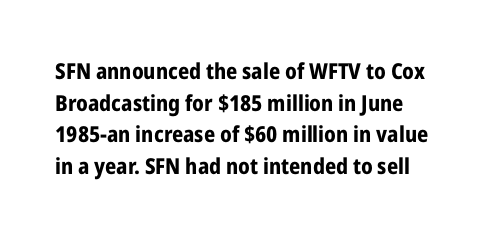
The image shows 22 px bold type, upright; set left-aligned, normal line spacing (1.44x), normal letter spacing, not underlined.
